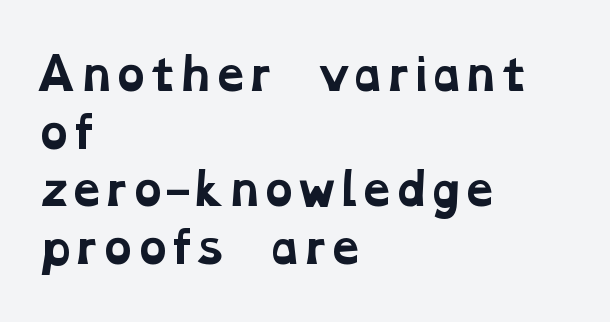
Q: Is the text bold? A: Yes.
Q: Is the typeface a serif or a sans-serif typeface? A: Serif.
Q: Is the text underlined? A: No.
Q: How is the paragraph aligned? A: Left-aligned.
Q: Is the spacing between letters normal or unusually wide? A: Normal.
Q: Is the spacing between lines tight, normal or loose? A: Normal.
Q: Width (condensed, normal, or wide)? A: Wide.
Q: Stroke contrast? A: Low.
Q: x-height? A: Medium.
Q: Monospaced? A: No.
